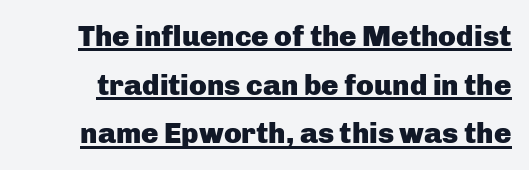
The image shows 29 px heavy sans-serif type, upright; set normal line spacing (1.68x), normal letter spacing, underlined; low stroke contrast and a medium x-height.
